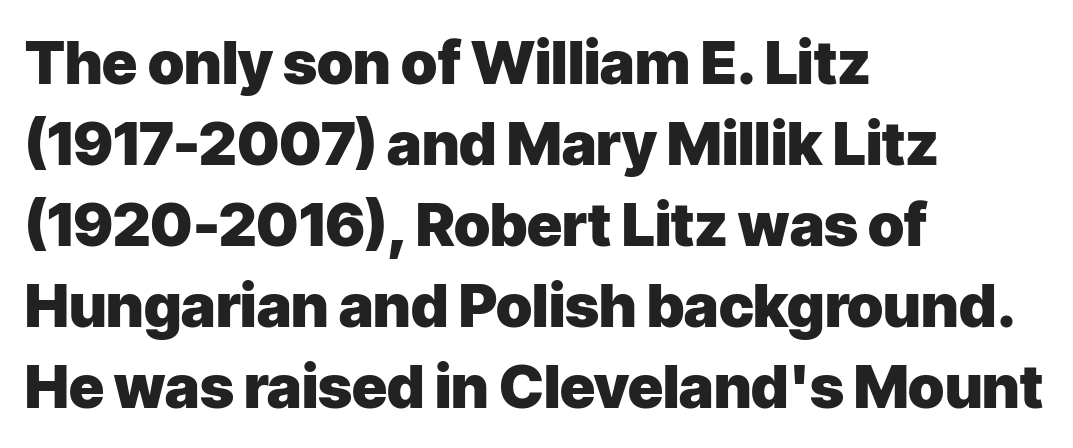
Q: Is the text bold? A: Yes.
Q: Is the text italic (slanted)? A: No, it is upright.
Q: Is the typeface a serif or a sans-serif typeface? A: Sans-serif.
Q: Is the text underlined? A: No.
Q: How is the paragraph aligned? A: Left-aligned.
Q: Is the spacing between letters normal or unusually wide? A: Normal.
Q: Is the spacing between lines tight, normal or loose? A: Normal.
Q: Width (condensed, normal, or wide)? A: Normal.
Q: Stroke contrast? A: Low.
Q: x-height? A: Medium.
Q: Monospaced? A: No.
